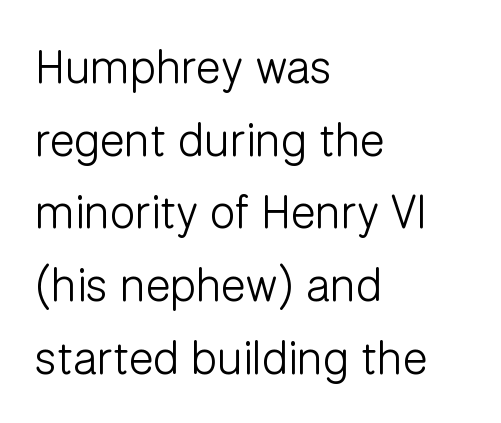
Q: Is the text bold? A: No.
Q: Is the text italic (slanted)? A: No, it is upright.
Q: Is the typeface a serif or a sans-serif typeface? A: Sans-serif.
Q: Is the text underlined? A: No.
Q: How is the paragraph aligned? A: Left-aligned.
Q: Is the spacing between letters normal or unusually wide? A: Normal.
Q: Is the spacing between lines tight, normal or loose? A: Normal.
Q: Width (condensed, normal, or wide)? A: Normal.
Q: Stroke contrast? A: Low.
Q: x-height? A: Medium.
Q: Monospaced? A: No.
